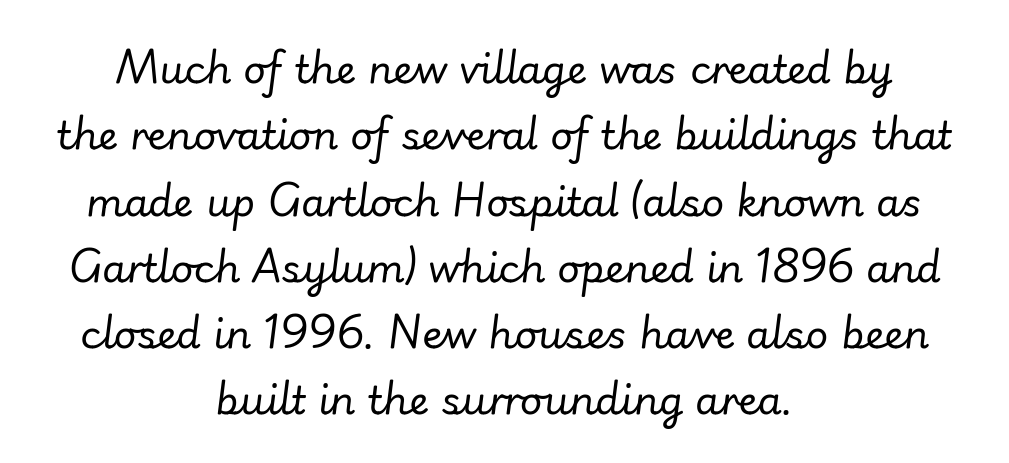
Is the letter spacing exaggerated? No — it looks like the ordinary default. The foot of each line stays bare and open. Observe the lean: these are italic letterforms. These glyphs show unthickened strokes, regular width or finer. Centered paragraph, ragged on both sides.
